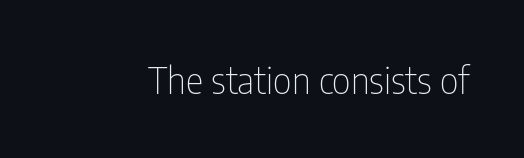
Think of a printed novel: that variable character pitch is what you see here. Posture: straight, roman, zero tilt. Look at the bottom of the vertical strokes: they stop flat, with no serifs. A clean baseline with only descenders dipping below it. On a weight scale, this lands at 450 or below. Between one letter and the next there's only the usual sliver of space.
